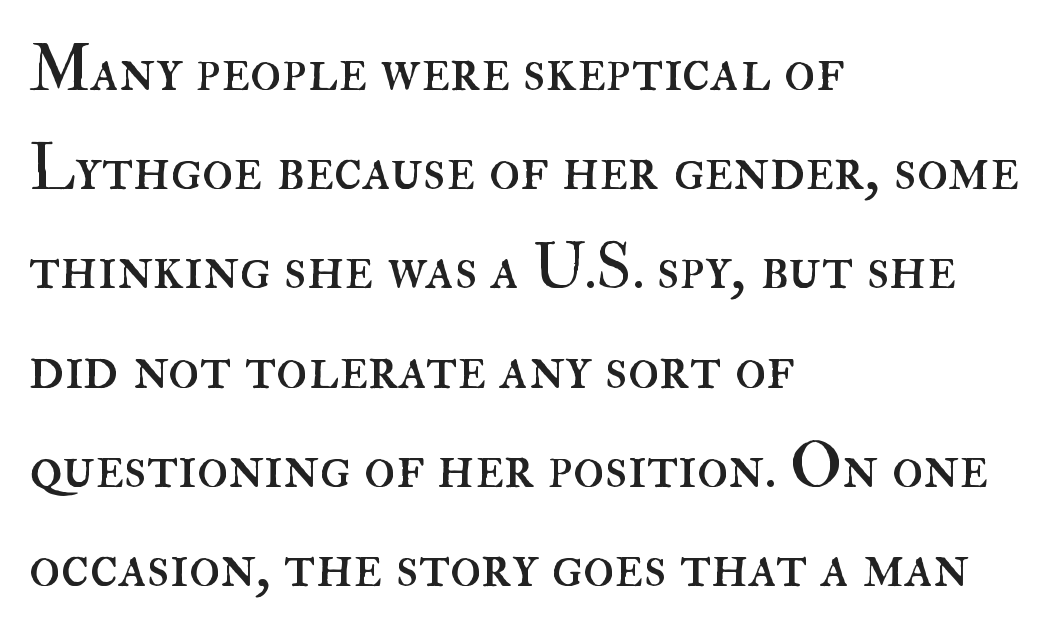
{"italic": "no", "bold": "no", "weight": "regular", "width": "normal", "stroke_contrast": "high", "x_height": "small", "monospaced": "no", "underline": "no", "align": "left", "line_spacing": "normal", "line_spacing_ratio": 1.55, "letter_spacing": "normal", "letter_spacing_em": 0.0, "glyph_px": 64}
